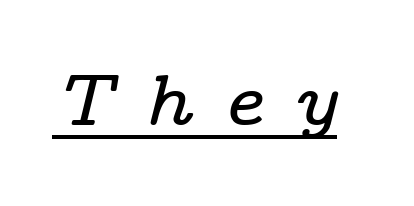
This is oblique type, the kind used for emphasis or titles. Looks like regular typesetting: each glyph gets only the width it needs. Inter-character spacing is expanded well beyond the font's built-in metrics. Small tapered or slab feet sit at the stroke ends, so this counts as serif. A continuous stroke trails under the words, as in a hyperlink.
